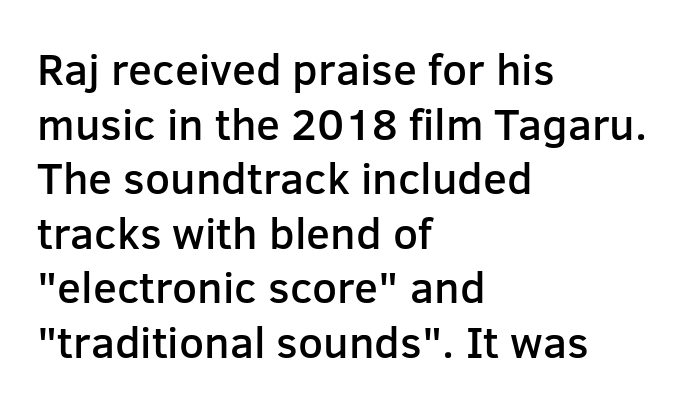
{"serif": "no", "italic": "no", "bold": "semi", "weight": "semibold", "width": "normal", "stroke_contrast": "low", "x_height": "medium", "monospaced": "no", "underline": "no", "align": "left", "line_spacing_ratio": 1.24, "letter_spacing": "normal", "letter_spacing_em": 0.0, "glyph_px": 44}
